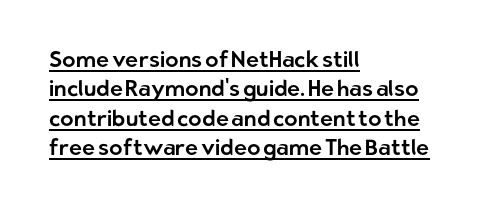
{"italic": "no", "underline": "yes", "align": "left", "line_spacing": "normal", "line_spacing_ratio": 1.34, "letter_spacing": "normal", "letter_spacing_em": 0.0, "glyph_px": 22}
